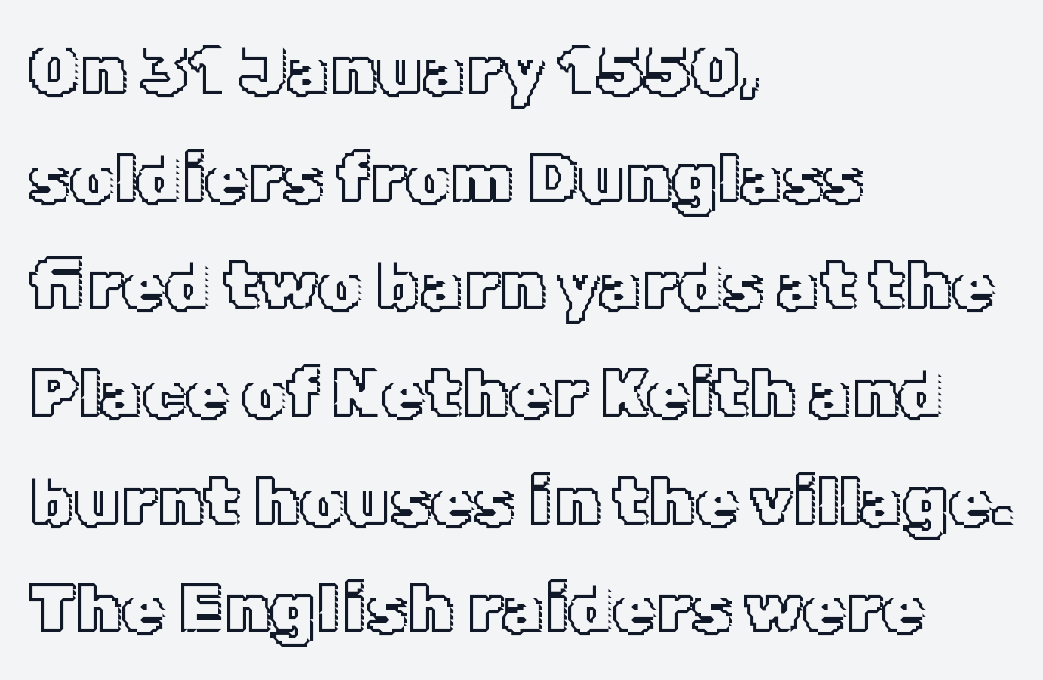
Q: Is the text italic (slanted)? A: No, it is upright.
Q: Is the text underlined? A: No.
Q: How is the paragraph aligned? A: Left-aligned.
Q: Is the spacing between letters normal or unusually wide? A: Normal.
Q: Is the spacing between lines tight, normal or loose? A: Normal.
Q: Width (condensed, normal, or wide)? A: Normal.
Q: x-height? A: Medium.
Q: Monospaced? A: No.
